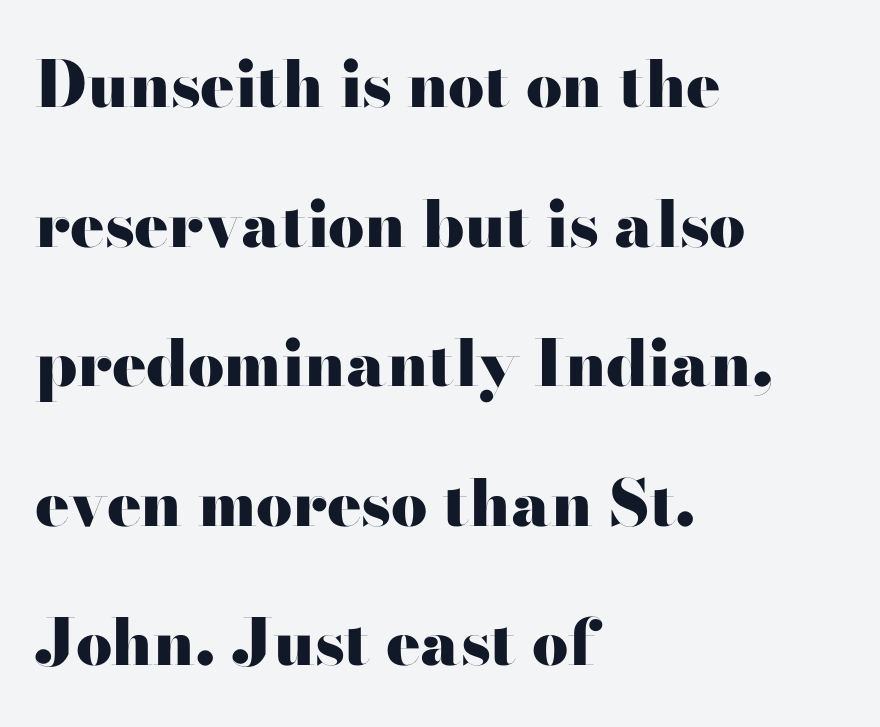
The image shows 64 px heavy, wide sans-serif type, upright; set left-aligned, loose line spacing (2.18x), normal letter spacing, not underlined; high stroke contrast and a small x-height.
